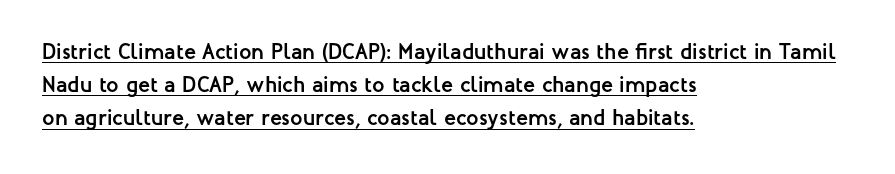
The text block is weighted toward the left margin, trailing off unevenly rightward. The rendering uses a moderate line-height, typical for paragraphs. A roman cut, with each character standing at attention. Heft: maximum for text — a bold. Does extra space separate the letters? No, they use regular spacing.
